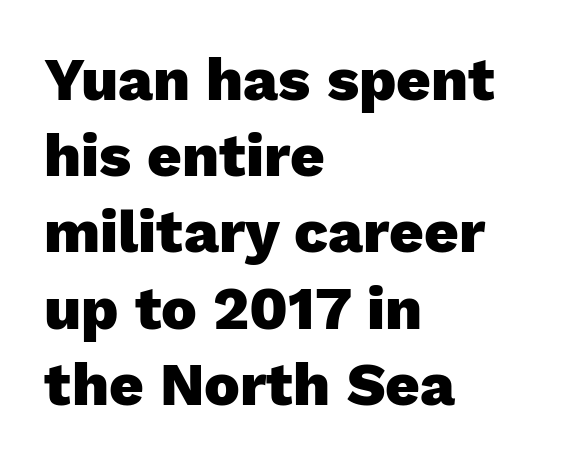
{"serif": "no", "italic": "no", "bold": "yes", "weight": "heavy", "width": "normal", "stroke_contrast": "low", "x_height": "medium", "monospaced": "no", "underline": "no", "align": "left", "line_spacing": "normal", "line_spacing_ratio": 1.27, "letter_spacing": "normal", "letter_spacing_em": 0.0, "glyph_px": 60}
